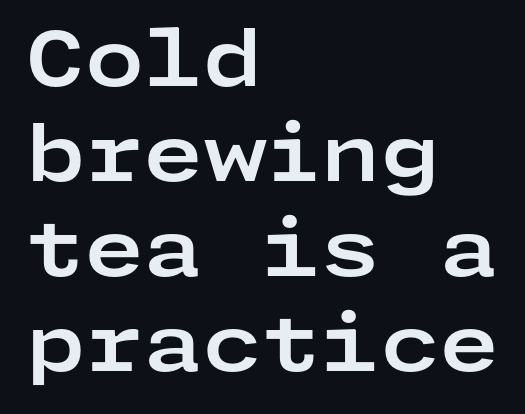
{"serif": "no", "italic": "no", "bold": "yes", "weight": "bold", "width": "wide", "stroke_contrast": "low", "x_height": "medium", "underline": "no", "align": "left", "line_spacing": "normal", "line_spacing_ratio": 1.25, "letter_spacing": "normal", "letter_spacing_em": 0.0, "glyph_px": 76}
